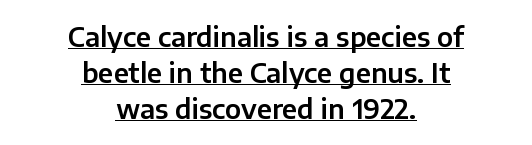
The image shows 26 px text type, upright; set centered, normal line spacing (1.38x), normal letter spacing, underlined.
